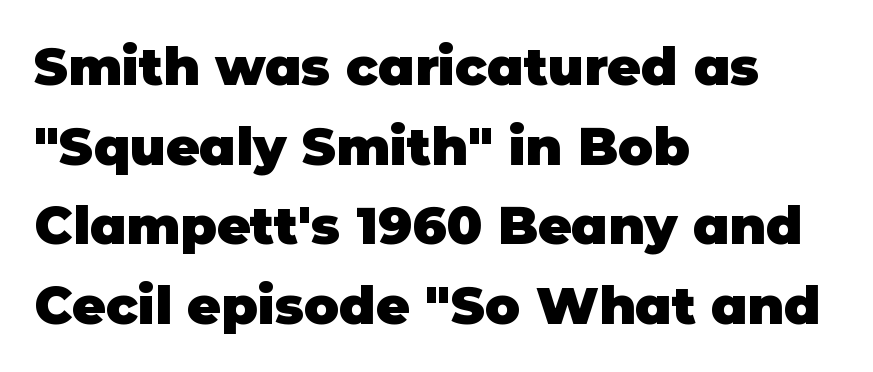
Typesetter's note: full bold, strokes at maximum text heaviness. The letterforms sit shoulder to shoulder at normal distance. Unmarked baselines from the first word to the last. The rows are spaced the way most documents space them. Posture: upright roman. These lines are composed in type without serifs.
